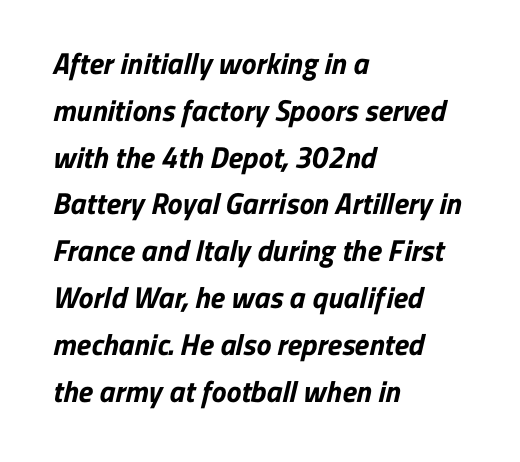
Q: Is the text bold? A: Yes.
Q: Is the typeface a serif or a sans-serif typeface? A: Sans-serif.
Q: Is the text underlined? A: No.
Q: How is the paragraph aligned? A: Left-aligned.
Q: Is the spacing between letters normal or unusually wide? A: Normal.
Q: Is the spacing between lines tight, normal or loose? A: Normal.
Q: Width (condensed, normal, or wide)? A: Normal.
Q: Stroke contrast? A: Low.
Q: x-height? A: Medium.
Q: Monospaced? A: No.
